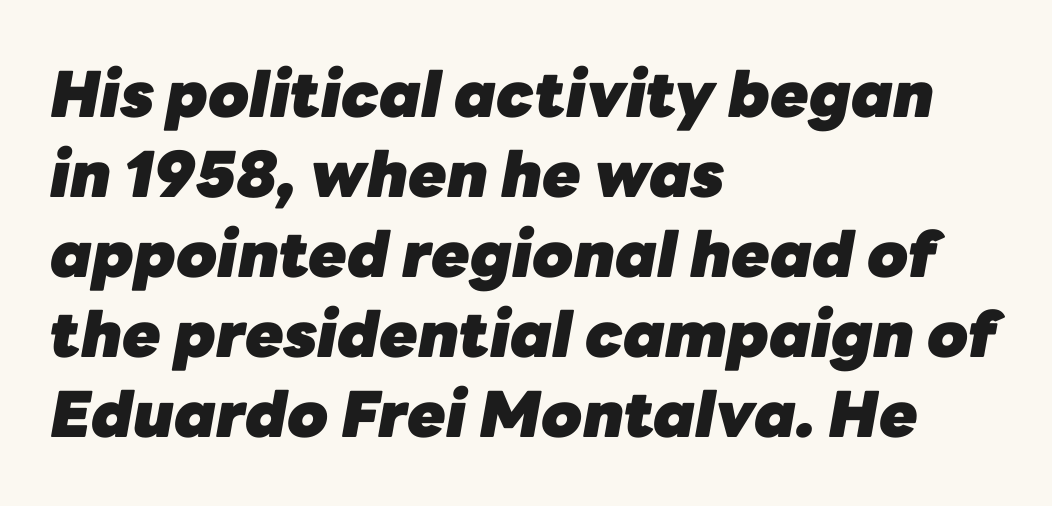
These lines are set flush left with a ragged right edge. The passage shown stacks its lines at a standard gap. The space beneath each line is pristine and unruled. Character widths vary here, with narrow letters taking less room than wide ones. Students, this is bold: see how much ink each stroke carries. Honestly, the letter spacing is just normal — you wouldn't notice it.
